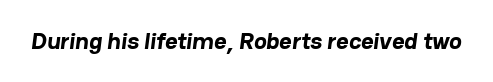
The image shows 24 px bold type; set normal letter spacing, not underlined.
